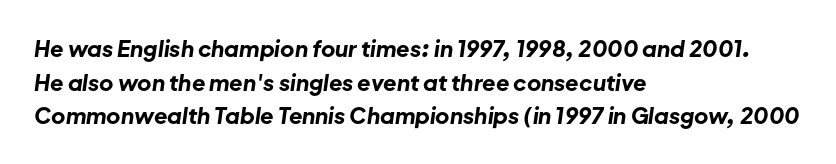
Q: Is the text bold? A: Yes.
Q: Is the text italic (slanted)? A: Yes, it leans right by about 8 degrees.
Q: Is the text underlined? A: No.
Q: How is the paragraph aligned? A: Left-aligned.
Q: Is the spacing between letters normal or unusually wide? A: Normal.
Q: Is the spacing between lines tight, normal or loose? A: Normal.
